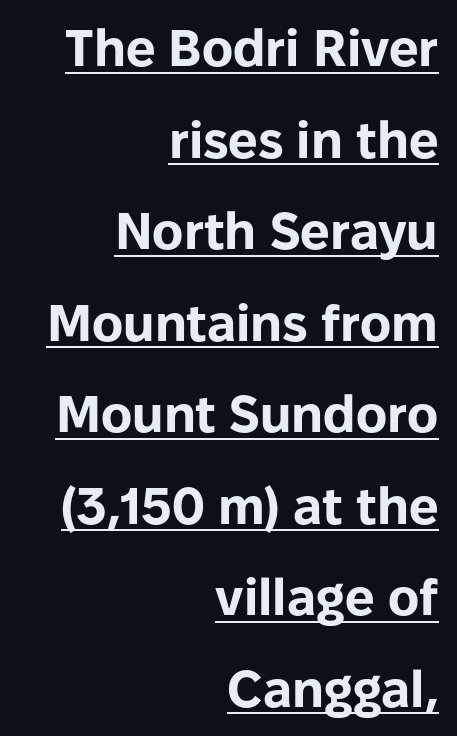
Q: Is the text bold? A: Yes.
Q: Is the text italic (slanted)? A: No, it is upright.
Q: Is the typeface a serif or a sans-serif typeface? A: Sans-serif.
Q: Is the text underlined? A: Yes.
Q: How is the paragraph aligned? A: Right-aligned.
Q: Is the spacing between letters normal or unusually wide? A: Normal.
Q: Width (condensed, normal, or wide)? A: Normal.
Q: Stroke contrast? A: Low.
Q: x-height? A: Medium.
Q: Monospaced? A: No.
